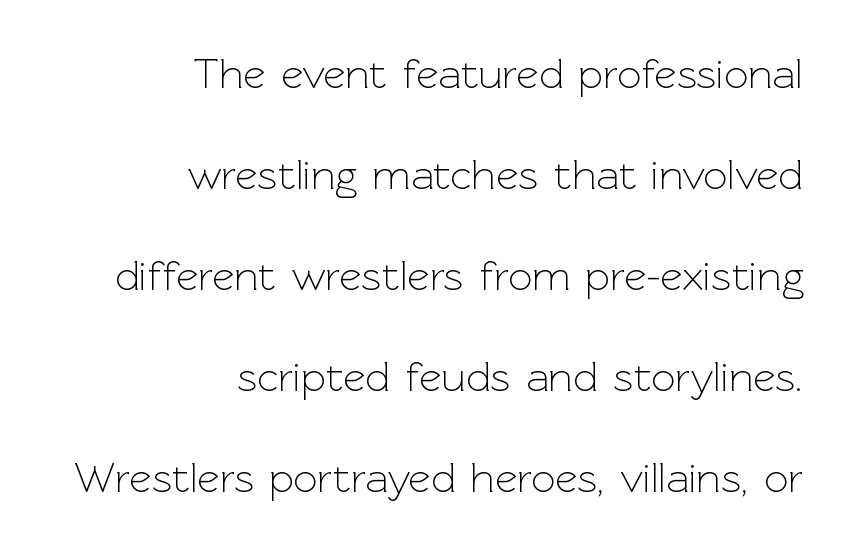
Q: Is the text bold? A: No.
Q: Is the text italic (slanted)? A: No, it is upright.
Q: Is the typeface a serif or a sans-serif typeface? A: Sans-serif.
Q: Is the text underlined? A: No.
Q: How is the paragraph aligned? A: Right-aligned.
Q: Is the spacing between letters normal or unusually wide? A: Normal.
Q: Is the spacing between lines tight, normal or loose? A: Loose.
Q: Width (condensed, normal, or wide)? A: Normal.
Q: x-height? A: Medium.
Q: Monospaced? A: No.
